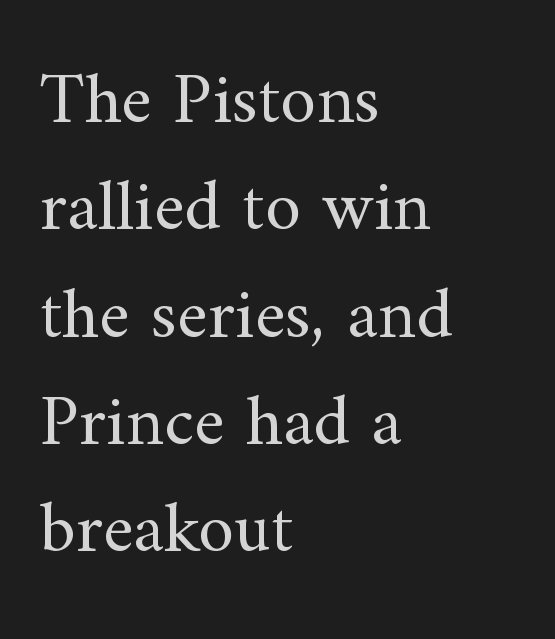
{"serif": "yes", "italic": "no", "bold": "no", "weight": "regular", "width": "normal", "stroke_contrast": "medium", "x_height": "small", "monospaced": "no", "underline": "no", "align": "left", "line_spacing": "normal", "line_spacing_ratio": 1.47, "letter_spacing": "normal", "letter_spacing_em": 0.0, "glyph_px": 73}
